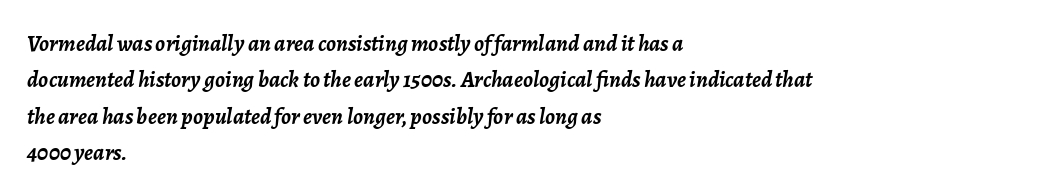
The image shows 23 px bold type, italic (leaning right); set left-aligned, normal line spacing (1.58x), normal letter spacing, not underlined.
